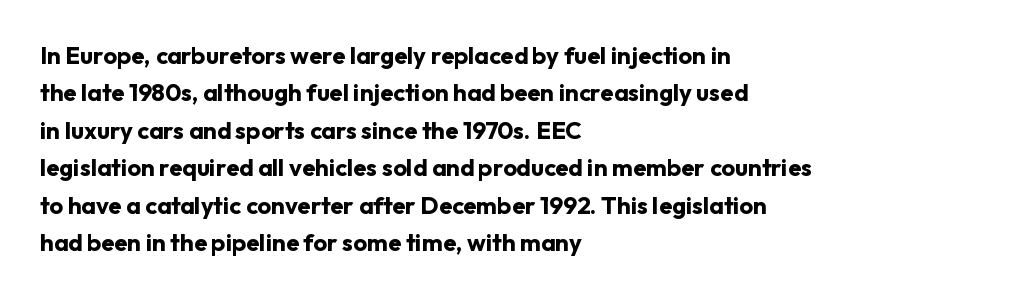
{"italic": "no", "bold": "yes", "underline": "no", "align": "left", "line_spacing": "normal", "line_spacing_ratio": 1.56, "letter_spacing": "normal", "letter_spacing_em": 0.0, "glyph_px": 24}
